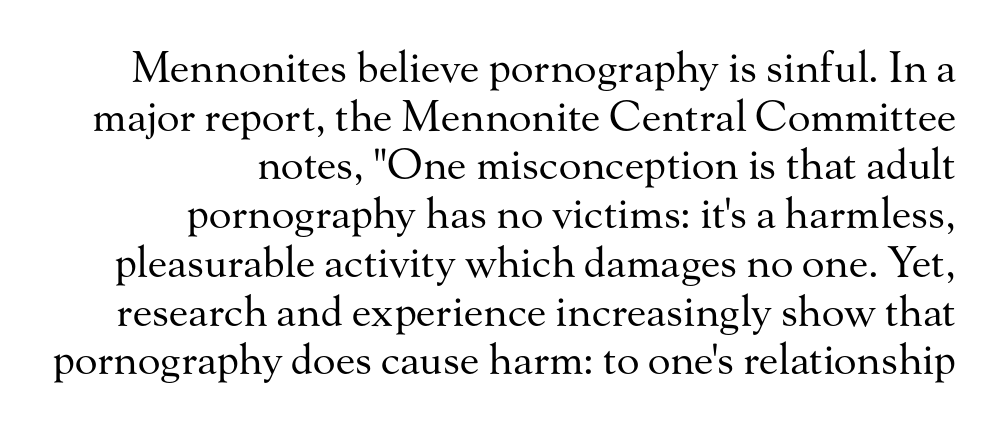
Q: Is the text bold? A: No.
Q: Is the text italic (slanted)? A: No, it is upright.
Q: Is the typeface a serif or a sans-serif typeface? A: Serif.
Q: Is the text underlined? A: No.
Q: How is the paragraph aligned? A: Right-aligned.
Q: Is the spacing between letters normal or unusually wide? A: Normal.
Q: Width (condensed, normal, or wide)? A: Normal.
Q: Stroke contrast? A: Medium.
Q: x-height? A: Small.
Q: Monospaced? A: No.
